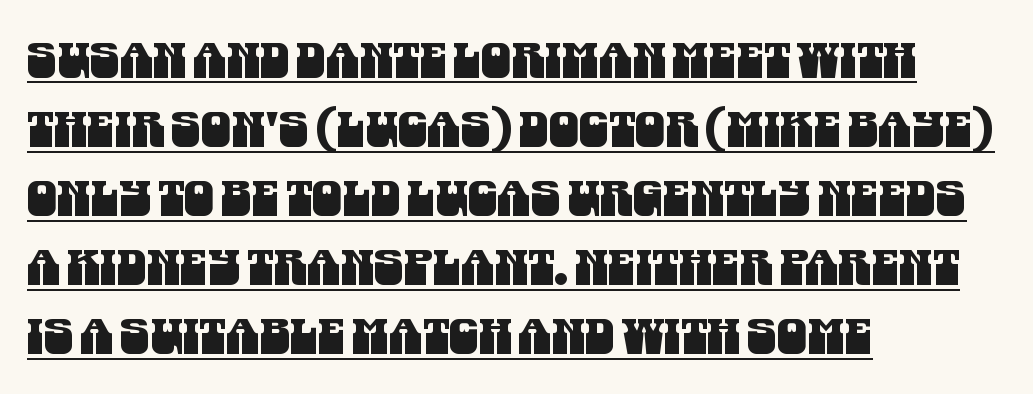
Q: Is the typeface a serif or a sans-serif typeface? A: Sans-serif.
Q: Is the text underlined? A: Yes.
Q: How is the paragraph aligned? A: Left-aligned.
Q: Is the spacing between letters normal or unusually wide? A: Normal.
Q: Is the spacing between lines tight, normal or loose? A: Normal.
Q: Width (condensed, normal, or wide)? A: Condensed.
Q: Stroke contrast? A: Medium.
Q: x-height? A: Large.
Q: Monospaced? A: No.
